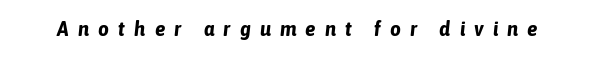
{"italic": "yes", "lean": "right", "slant_degrees": 6, "bold": "yes", "underline": "no", "letter_spacing": "wide", "letter_spacing_em": 0.44, "glyph_px": 21}
